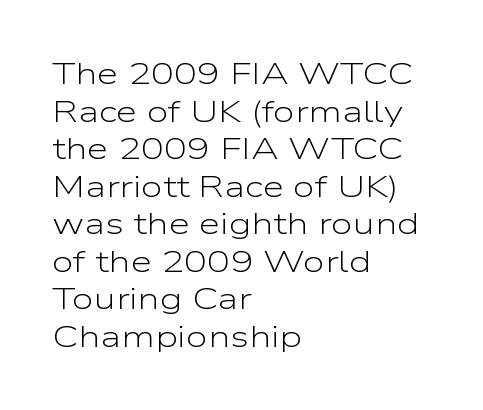
Are there feet on the stems? There aren't — it's a sans. The words here are not underlined. A typesetter would mark this as roman, not italic. Is the stroke heavy? The answer is a plain regular-or-lighter. The rendering uses natural spacing where letterforms have individual widths.
